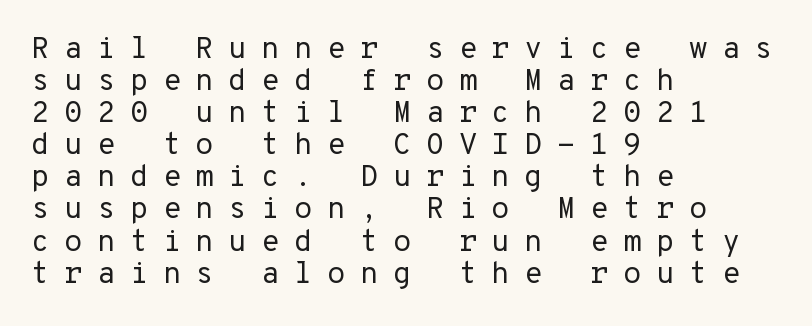
{"serif": "no", "italic": "no", "bold": "no", "weight": "regular", "width": "normal", "stroke_contrast": "low", "x_height": "medium", "monospaced": "yes", "underline": "no", "align": "left", "line_spacing": "tight", "line_spacing_ratio": 1.07, "letter_spacing": "wide", "letter_spacing_em": 0.48, "glyph_px": 30}
